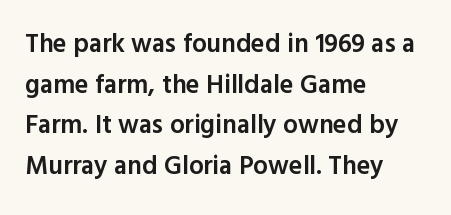
The image shows 26 px text type, upright; set left-aligned, normal line spacing (1.56x), normal letter spacing, not underlined.
